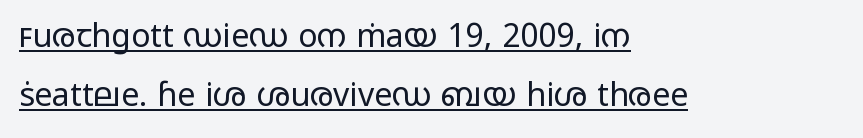
This rendering employs a face without finishing strokes, i.e., a sans-serif. A rule runs beneath these lines of type. Character widths vary here, with narrow letters taking less room than wide ones. Letter spacing: default.
